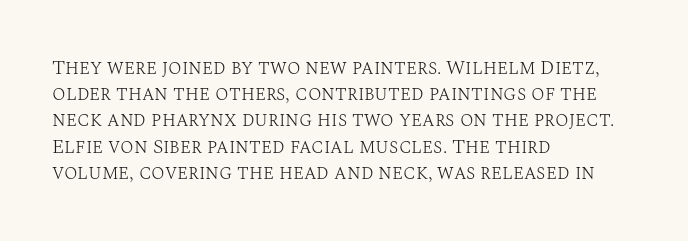
No chunkiness to these letters — they're not bold. Alignment: flush left. Do the letters lean? They stand straight. Horizontal bands of white between lines are of average thickness. Has an underline been added? It has not. Is the letter spacing exaggerated? No — it looks like the ordinary default.
